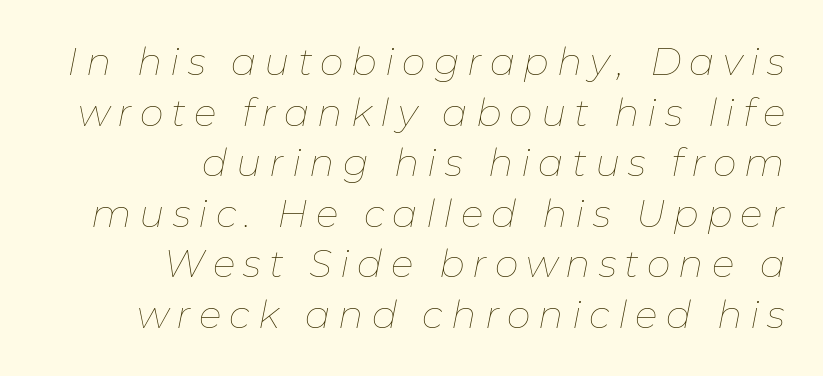
{"italic": "yes", "lean": "right", "slant_degrees": 11, "bold": "no", "weight": "thin", "width": "normal", "stroke_contrast": "low", "x_height": "medium", "monospaced": "no", "underline": "no", "align": "right", "line_spacing": "normal", "line_spacing_ratio": 1.33, "letter_spacing": "wide", "letter_spacing_em": 0.21, "glyph_px": 38}
